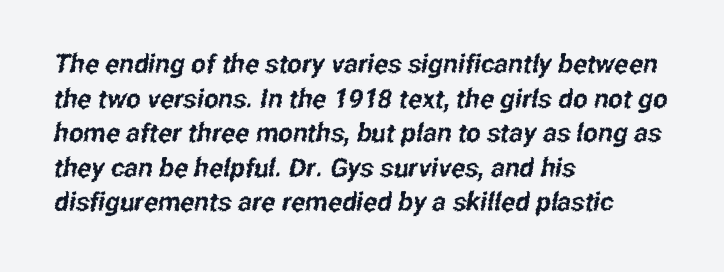
Vertically, the passage feels balanced, rows spaced as you'd expect. Unmarked baselines from the first word to the last. If you drew a ruler down the left edge, every line would touch it. The passage shown has conventional tracking throughout.
